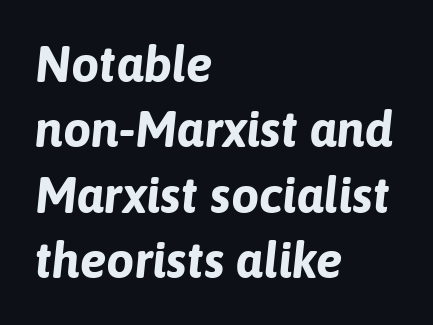
The rendering keeps characters at their native spacing. The vertical gap from one line to the next is medium. Heavy, bold letterforms. Do the characters align in a grid? No, the font is proportional. An italicized treatment has been applied to the whole sample. The compositor pushed each line to the left boundary.
